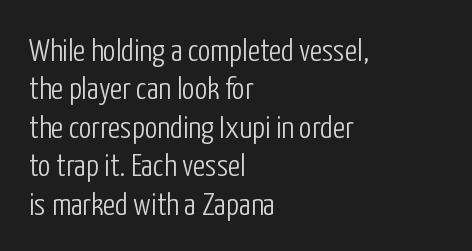
Q: Is the text bold? A: No.
Q: Is the text italic (slanted)? A: No, it is upright.
Q: Is the typeface a serif or a sans-serif typeface? A: Sans-serif.
Q: Is the text underlined? A: No.
Q: How is the paragraph aligned? A: Left-aligned.
Q: Is the spacing between letters normal or unusually wide? A: Normal.
Q: Width (condensed, normal, or wide)? A: Condensed.
Q: Stroke contrast? A: Low.
Q: x-height? A: Medium.
Q: Monospaced? A: No.
